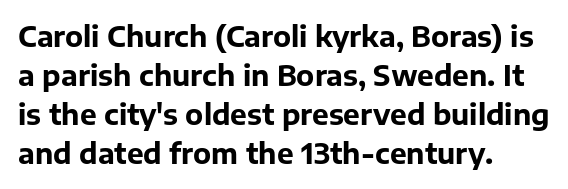
In terms of posture, this sample is upright. Does the weight exceed regular? Yes, all the way to bold. Nothing unusual about the tracking: characters are spaced as the font intends. The line-height multiplier appears to be the usual default. The face used here is proportionally spaced, like ordinary book or web type. The words here are not underlined.
